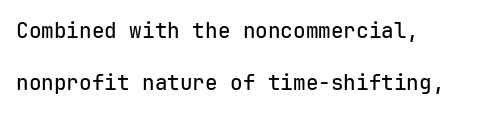
The rendering uses a large line-height, opening up the rows. When letters stand straight like this, we call the style roman or upright. Caption: multi-line text, flush left, ragged right. These lines keep a tight, regular rhythm from letter to letter. Bare-footed words on every line.
